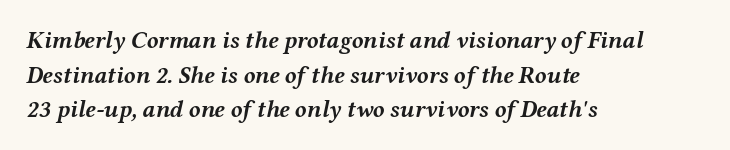
Q: Is the text bold? A: Yes.
Q: Is the text italic (slanted)? A: Yes, it leans right by about 12 degrees.
Q: Is the text underlined? A: No.
Q: How is the paragraph aligned? A: Left-aligned.
Q: Is the spacing between letters normal or unusually wide? A: Normal.
Q: Is the spacing between lines tight, normal or loose? A: Normal.
